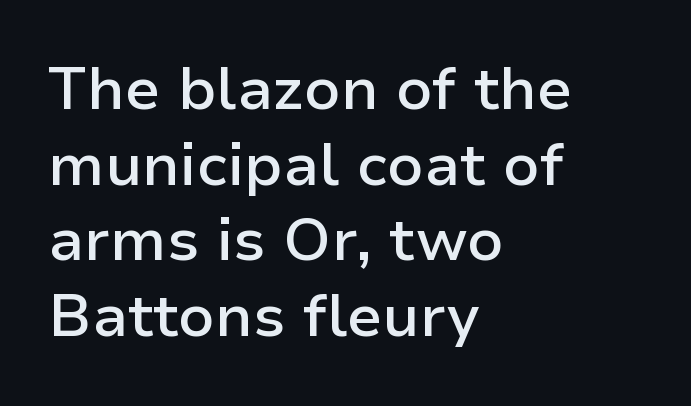
A roman cut, with each character standing at attention. The strip under each line holds only bare page. Serifs: no, the terminals of the letterforms are clean. Moderately thickened strokes mark this as semibold type.
